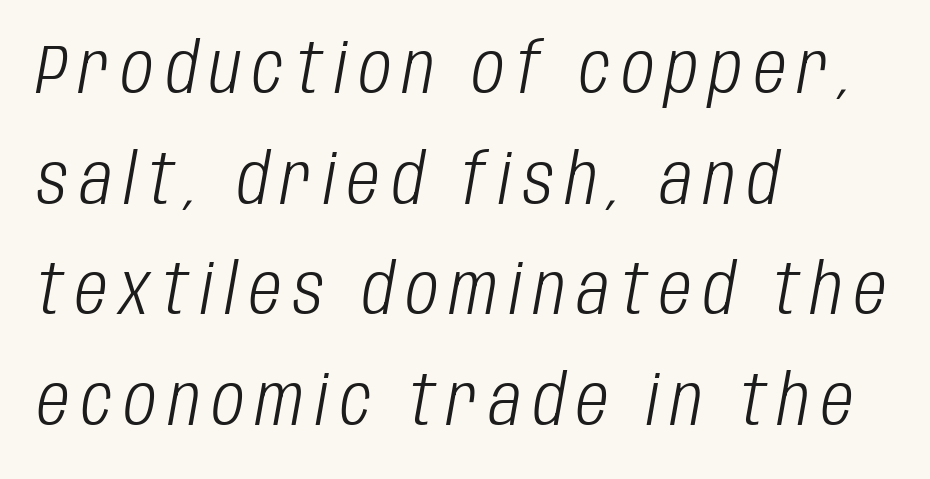
Q: Is the text bold? A: No.
Q: Is the text italic (slanted)? A: Yes, it leans right by about 10 degrees.
Q: Is the text underlined? A: No.
Q: How is the paragraph aligned? A: Left-aligned.
Q: Is the spacing between lines tight, normal or loose? A: Normal.
Q: Width (condensed, normal, or wide)? A: Condensed.
Q: Stroke contrast? A: Low.
Q: x-height? A: Large.
Q: Monospaced? A: No.
